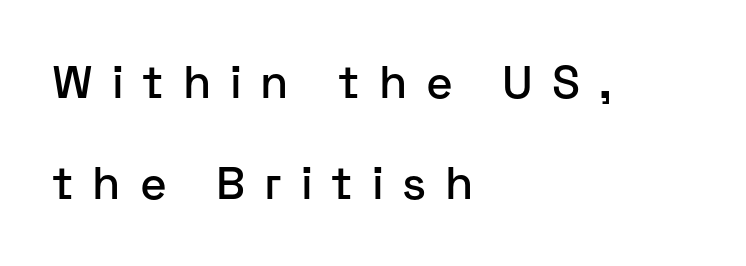
The image shows 46 px sans-serif type, upright; set left-aligned, loose line spacing (2.2x), unusually wide letter spacing (+0.41 em), not underlined; low stroke contrast and a medium x-height.
